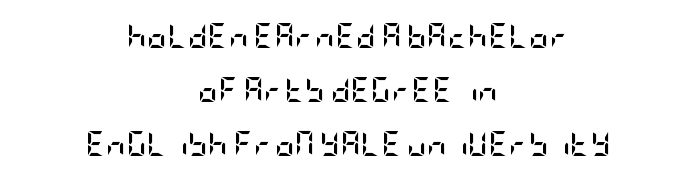
The typesetter chose a symmetrical, centered arrangement here. In terms of letterspacing, this is plain default setting. Check under the words: just untouched page. This is heavy type, rendered in bold. Does the lettering tilt? It doesn't — this is upright.
